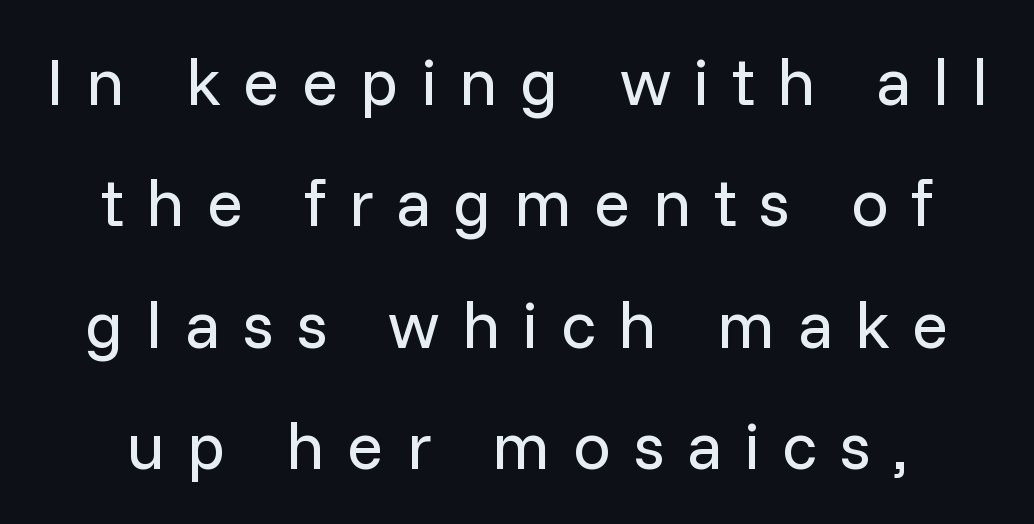
The image shows 67 px regular-weight sans-serif type, upright; set line spacing 1.81x, unusually wide letter spacing (+0.33 em), not underlined; low stroke contrast and a medium x-height.
